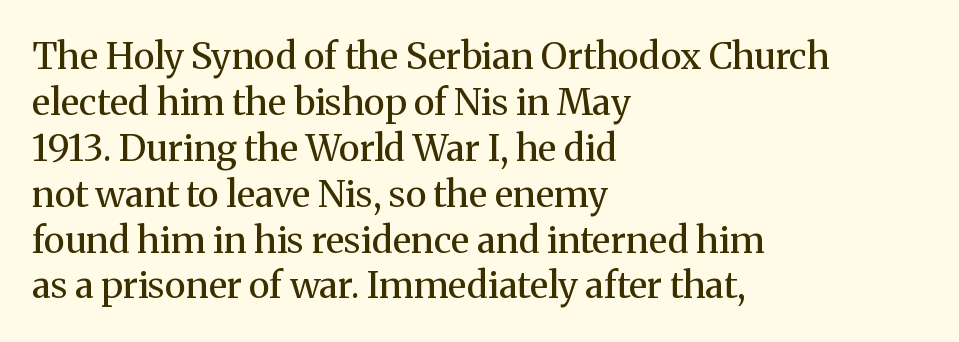
{"serif": "yes", "italic": "no", "bold": "no", "weight": "regular", "width": "normal", "stroke_contrast": "medium", "x_height": "medium", "monospaced": "no", "underline": "no", "align": "left", "line_spacing_ratio": 1.24, "letter_spacing": "normal", "letter_spacing_em": 0.0, "glyph_px": 37}
